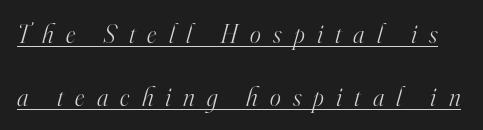
Q: Is the text bold? A: No.
Q: Is the text italic (slanted)? A: Yes, it leans right by about 16 degrees.
Q: Is the text underlined? A: Yes.
Q: Is the spacing between letters normal or unusually wide? A: Unusually wide.
Q: Is the spacing between lines tight, normal or loose? A: Loose.
